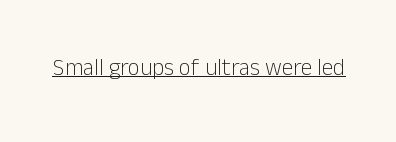
{"italic": "no", "bold": "no", "underline": "yes", "letter_spacing": "normal", "letter_spacing_em": 0.0, "glyph_px": 23}
